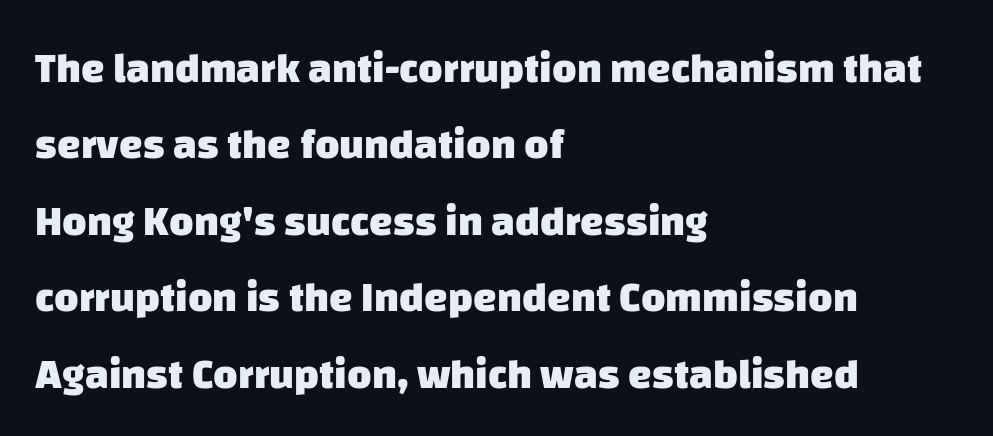
{"serif": "no", "bold": "yes", "weight": "heavy", "width": "normal", "stroke_contrast": "low", "x_height": "large", "monospaced": "no", "underline": "no", "align": "left", "line_spacing_ratio": 1.82, "letter_spacing": "normal", "letter_spacing_em": 0.0, "glyph_px": 42}
